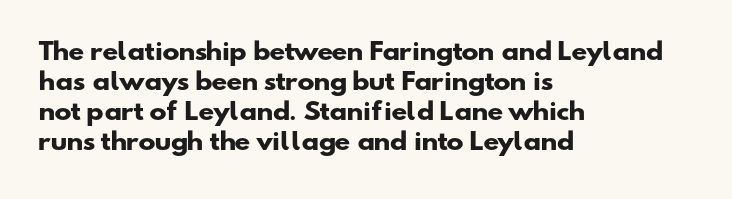
{"bold": "yes", "underline": "no", "align": "left", "line_spacing": "normal", "line_spacing_ratio": 1.31, "letter_spacing": "normal", "letter_spacing_em": 0.0, "glyph_px": 23}
